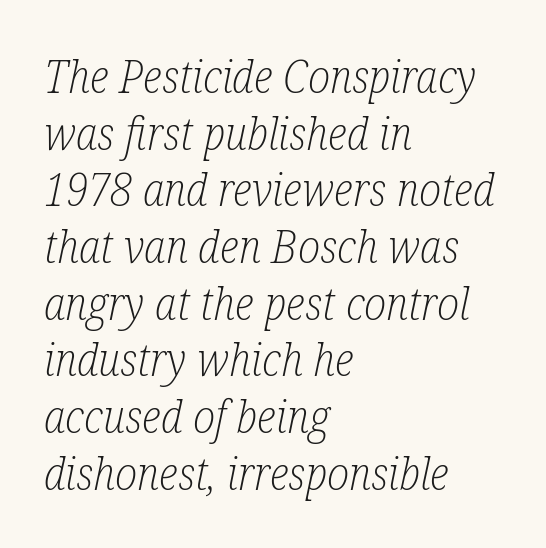
The rendering applies a slant to the glyphs. Each letter's strokes conclude with small projecting serifs. A typesetter would call this zero additional tracking. Underlining? Definitely not there. The vertical gap from one line to the next is medium. Leftover space on each line is placed entirely after the last word.
